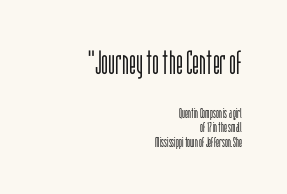
The image shows 33 px light, condensed sans-serif type, upright; set right-aligned, tight line spacing (1.04x), normal letter spacing, not underlined; the first (top) block is 2.36x larger; low stroke contrast and a large x-height.
